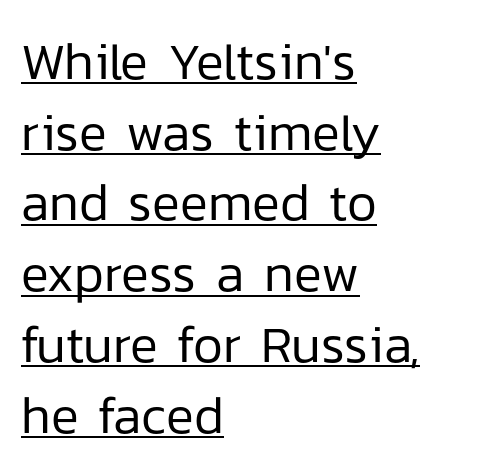
The image shows 52 px regular-weight sans-serif type, upright; set left-aligned, normal line spacing (1.36x), normal letter spacing, underlined; low stroke contrast and a medium x-height.
